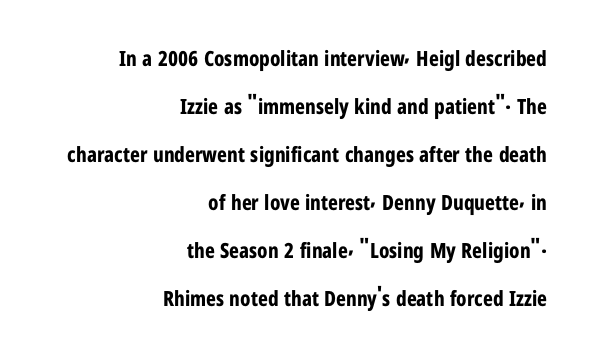
{"italic": "no", "bold": "yes", "underline": "no", "align": "right", "line_spacing": "loose", "line_spacing_ratio": 2.29, "letter_spacing": "normal", "letter_spacing_em": 0.0, "glyph_px": 21}
